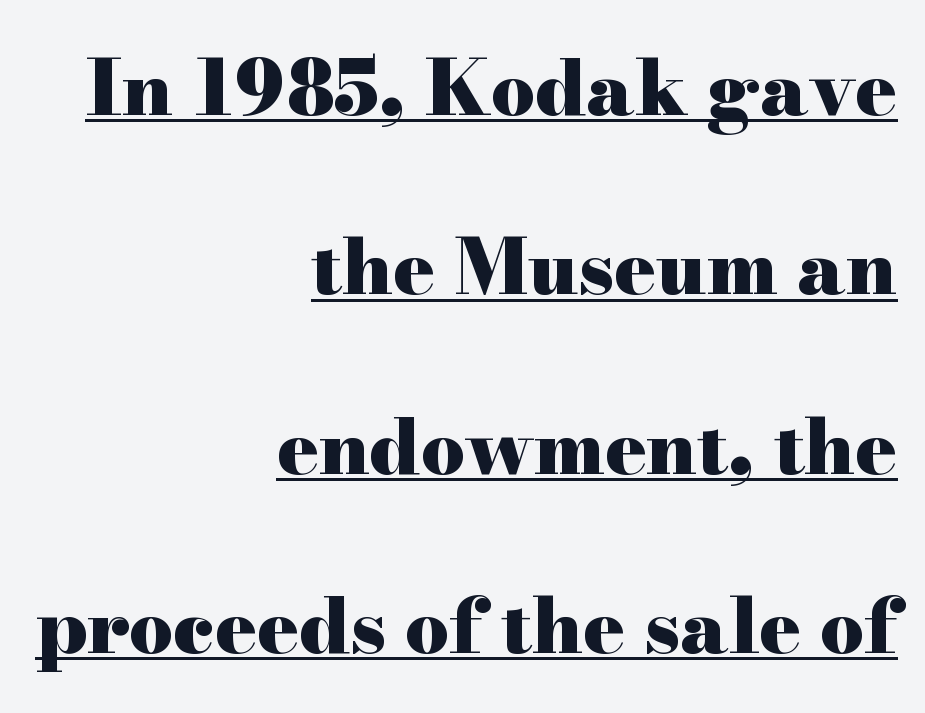
The rendering uses the underline text-decoration. In terms of letterform style, serifs are clearly present. A typesetter would call this proportional, since set widths differ per character. The paragraph shown leans on its right margin. How heavy is the stroke? Heavy — this is a bold.
